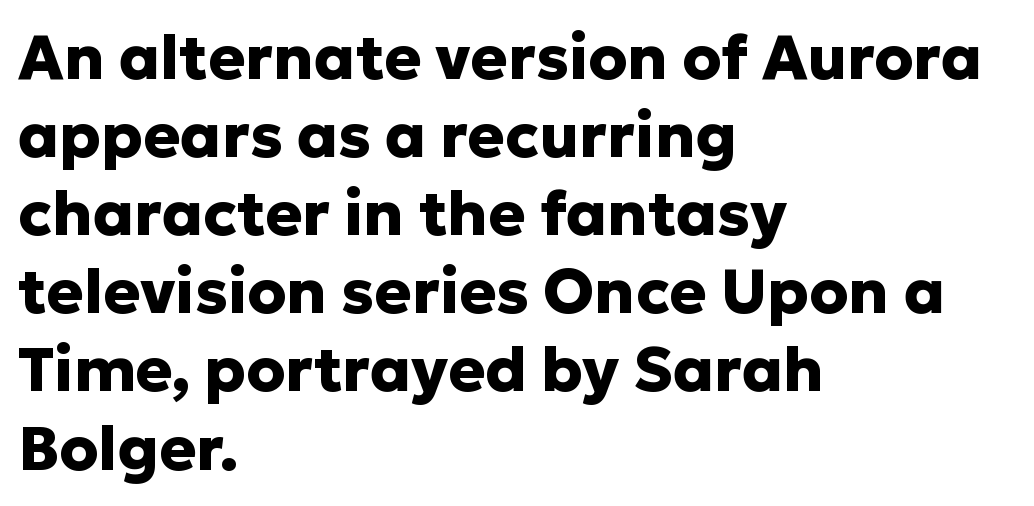
{"serif": "no", "italic": "no", "bold": "yes", "weight": "heavy", "width": "normal", "stroke_contrast": "low", "x_height": "medium", "monospaced": "no", "underline": "no", "align": "left", "line_spacing": "normal", "line_spacing_ratio": 1.26, "letter_spacing": "normal", "letter_spacing_em": 0.0, "glyph_px": 62}
